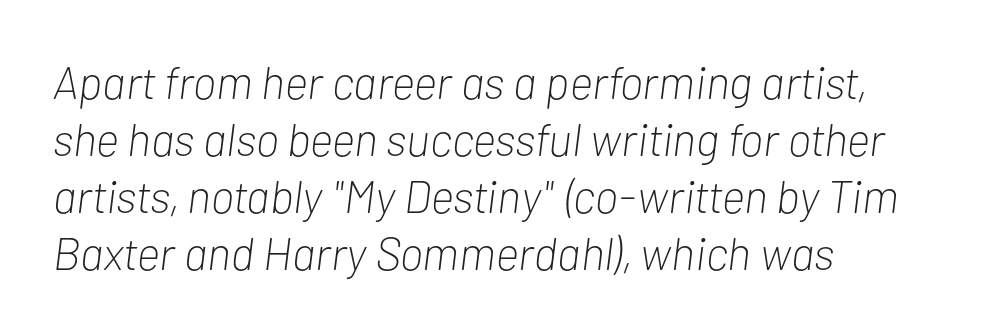
Nothing heavy about these letters — not bold at all. Is the letter spacing exaggerated? No — it looks like the ordinary default. Spacing verdict: proportional, widths tailored to each character. Underlining? Definitely not there. Teacher's note: observe the even left margin — that is flush-left alignment.
